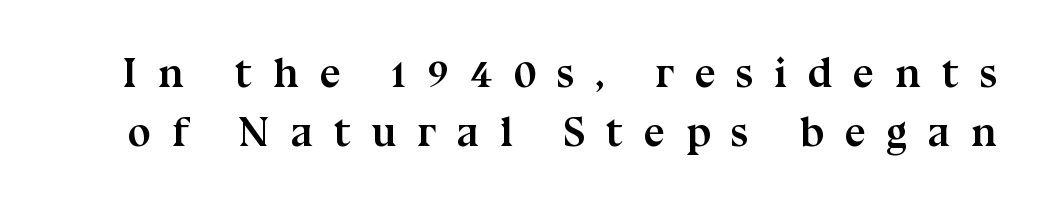
Clear beneath every line of the passage. Summary of vertical rhythm: regular, with standard interline spacing. Here the designer chose a conventional face with non-uniform glyph widths. Upright lettering throughout. Classification — serif.
